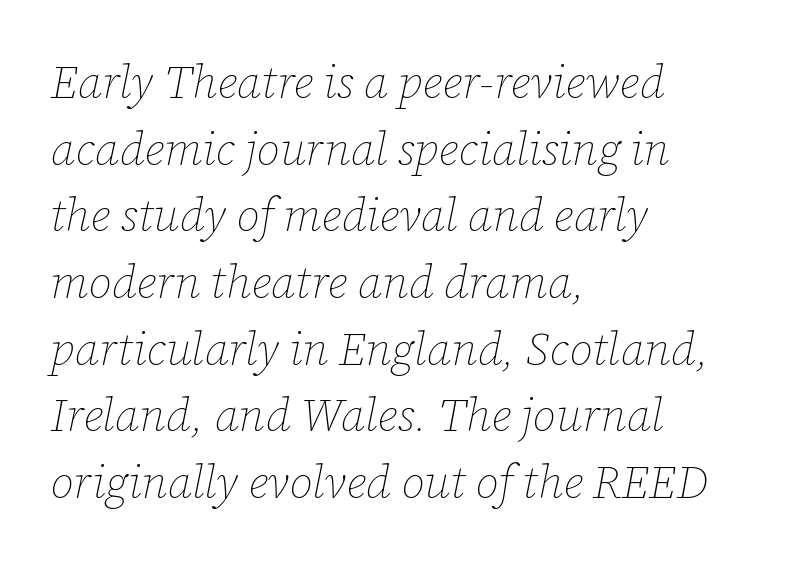
The strip under each line holds only bare page. These lines are set flush left with a ragged right edge. Think standard paragraph weight, or any step lighter than that. Nobody touched the tracking dial on this one.
